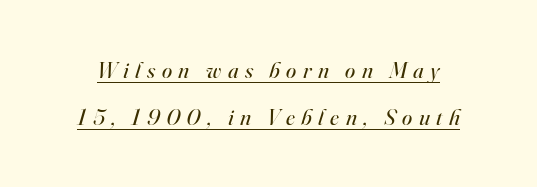
The tracking jumps out immediately: characters are airy and widely separated. The vertical gap from one line to the next is large. The typography opts for an oblique posture over an upright one. A quiet, ordinary-to-light weight characterises the typeface. Honestly, the underline is the first thing you notice here.
